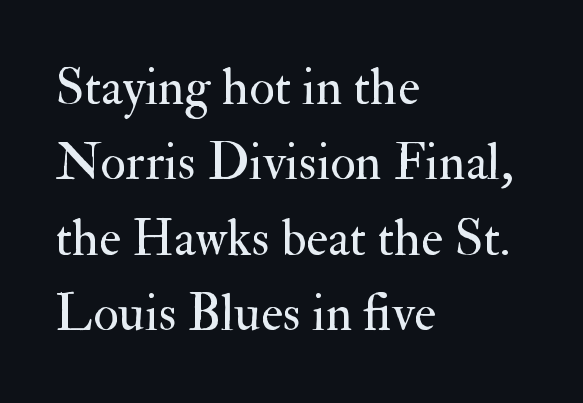
Q: Is the text bold? A: No.
Q: Is the text italic (slanted)? A: No, it is upright.
Q: Is the typeface a serif or a sans-serif typeface? A: Serif.
Q: Is the text underlined? A: No.
Q: How is the paragraph aligned? A: Left-aligned.
Q: Is the spacing between letters normal or unusually wide? A: Normal.
Q: Is the spacing between lines tight, normal or loose? A: Normal.
Q: Width (condensed, normal, or wide)? A: Normal.
Q: Stroke contrast? A: Medium.
Q: x-height? A: Small.
Q: Monospaced? A: No.
